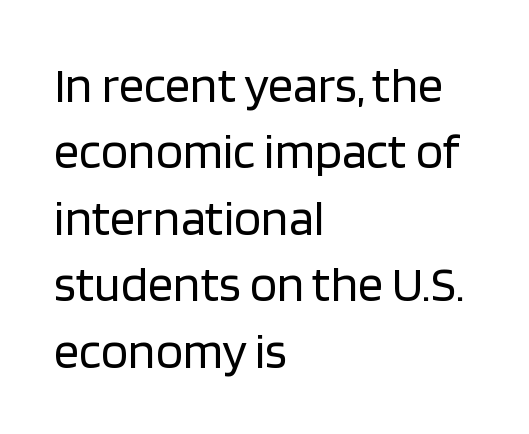
The image shows 50 px regular-weight sans-serif type, upright; set left-aligned, normal line spacing (1.33x), normal letter spacing, not underlined; low stroke contrast and a large x-height.
